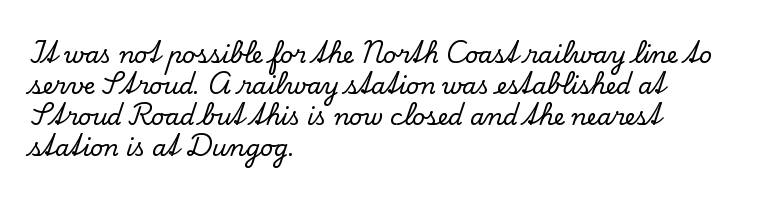
{"underline": "no", "align": "left", "line_spacing": "normal", "line_spacing_ratio": 1.35, "letter_spacing": "normal", "letter_spacing_em": 0.0, "glyph_px": 23}
